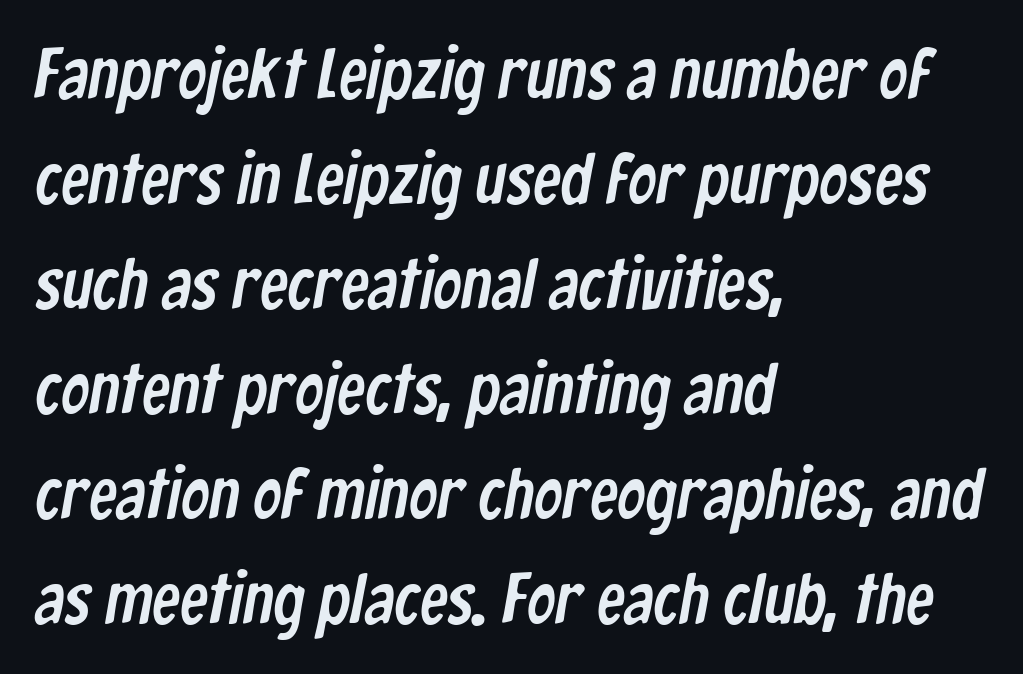
The image shows 71 px condensed sans-serif type; set left-aligned, normal line spacing (1.48x), normal letter spacing, not underlined; low stroke contrast and a medium x-height.
